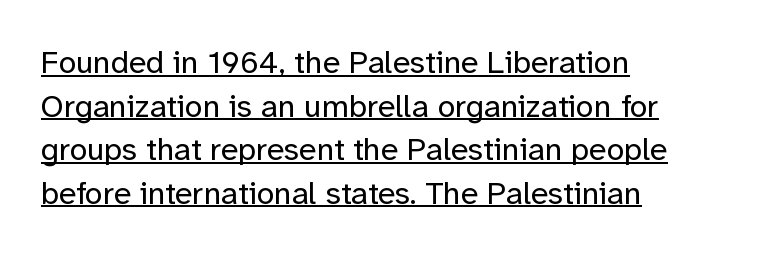
The image shows 32 px regular-weight sans-serif type, upright; set left-aligned, normal line spacing (1.36x), normal letter spacing, underlined; low stroke contrast and a medium x-height.
